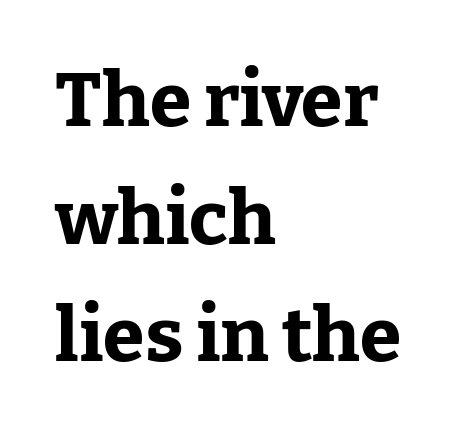
The image shows 75 px bold serif type, upright; set left-aligned, normal line spacing (1.57x), normal letter spacing, not underlined; low stroke contrast and a medium x-height.
